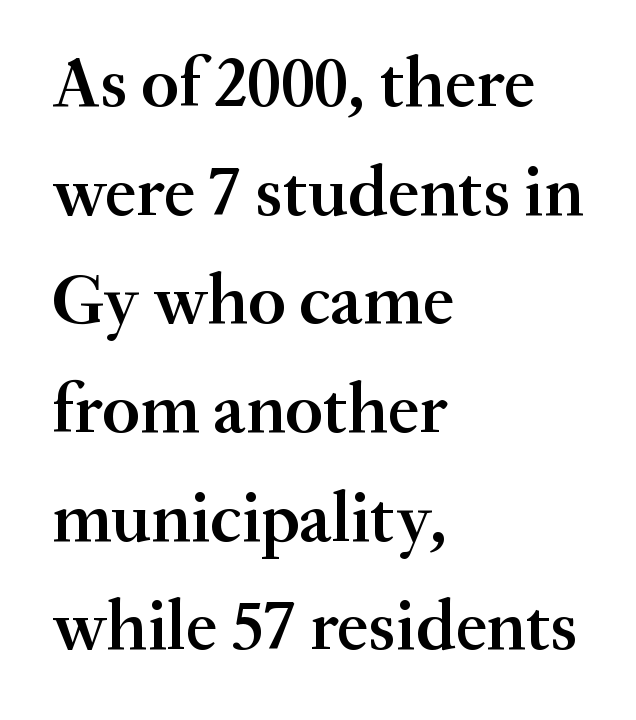
To sum up the face: it has serifs. The rag falls on the right side of this text block. Caption: standard tracking, unaltered. Varying glyph widths throughout — classic text-font behaviour.
